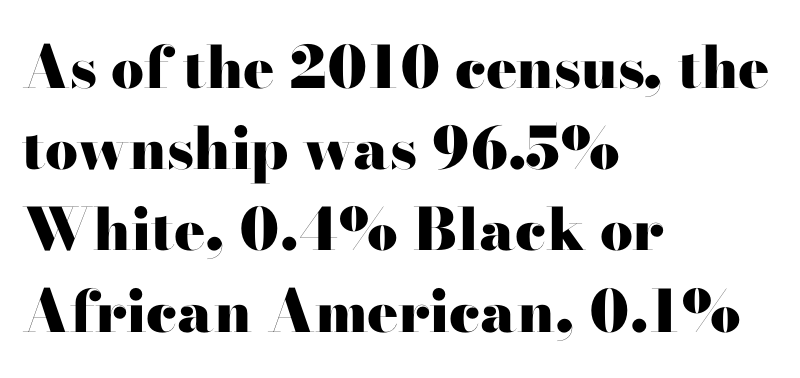
Q: Is the text bold? A: Yes.
Q: Is the text italic (slanted)? A: No, it is upright.
Q: Is the typeface a serif or a sans-serif typeface? A: Serif.
Q: Is the text underlined? A: No.
Q: How is the paragraph aligned? A: Left-aligned.
Q: Is the spacing between letters normal or unusually wide? A: Normal.
Q: Is the spacing between lines tight, normal or loose? A: Normal.
Q: Width (condensed, normal, or wide)? A: Wide.
Q: Stroke contrast? A: High.
Q: x-height? A: Small.
Q: Monospaced? A: No.
